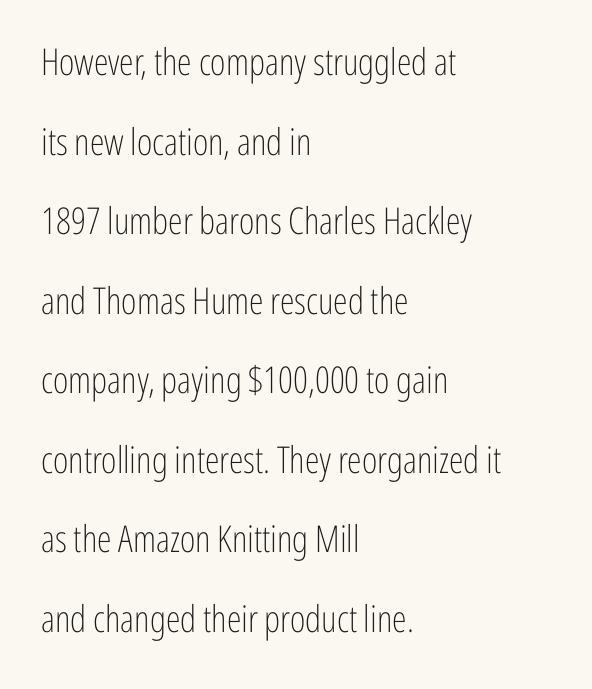
Q: Is the text bold? A: No.
Q: Is the text italic (slanted)? A: No, it is upright.
Q: Is the typeface a serif or a sans-serif typeface? A: Sans-serif.
Q: Is the text underlined? A: No.
Q: How is the paragraph aligned? A: Left-aligned.
Q: Is the spacing between letters normal or unusually wide? A: Normal.
Q: Is the spacing between lines tight, normal or loose? A: Loose.
Q: Width (condensed, normal, or wide)? A: Condensed.
Q: Stroke contrast? A: Low.
Q: x-height? A: Medium.
Q: Monospaced? A: No.
